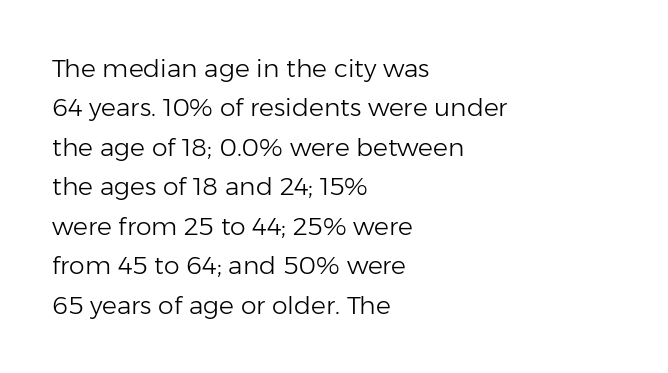
{"italic": "no", "bold": "no", "underline": "no", "align": "left", "line_spacing": "normal", "line_spacing_ratio": 1.58, "letter_spacing": "normal", "letter_spacing_em": 0.0, "glyph_px": 25}
